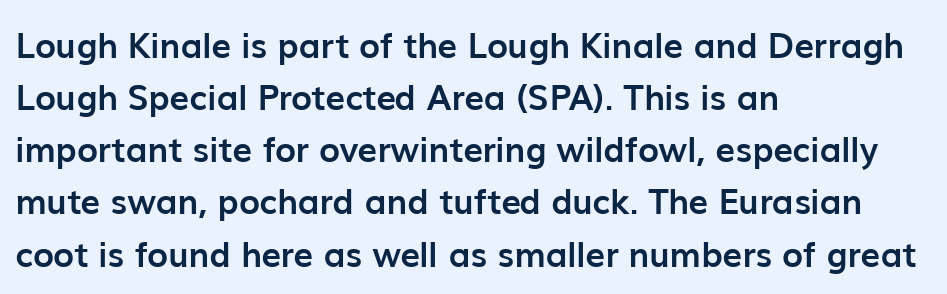
Short and long lines alike share a common starting point at left. Chunky letters — that's bold for sure. Is this a sans? Yes — the strokes have no serifs. Spacing between characters is what you'd get straight out of the box.
